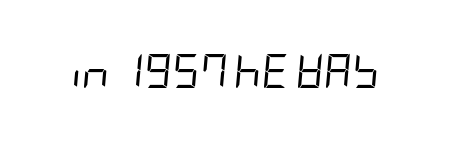
Q: Is the text bold? A: No.
Q: Is the text italic (slanted)? A: Yes, it leans right by about 5 degrees.
Q: Is the text underlined? A: No.
Q: Is the spacing between letters normal or unusually wide? A: Normal.
Q: Width (condensed, normal, or wide)? A: Condensed.
Q: Stroke contrast? A: Low.
Q: x-height? A: Large.
